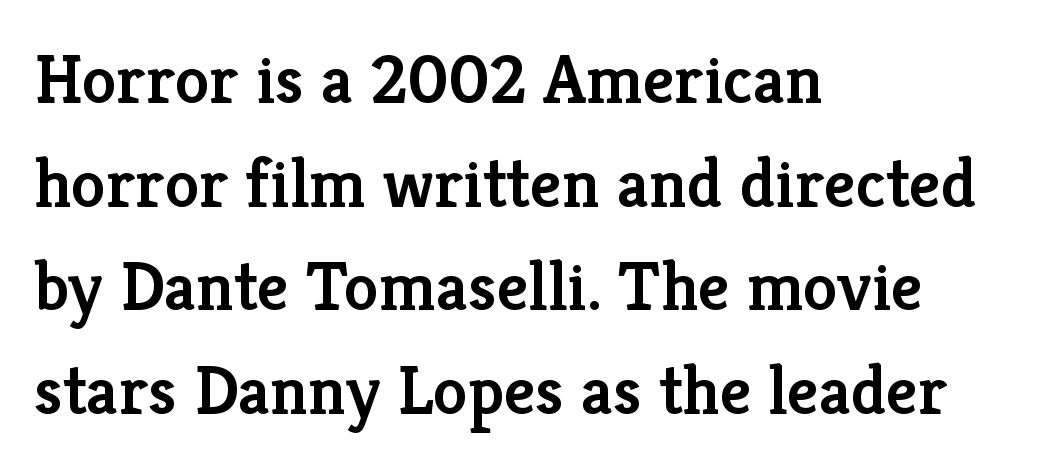
The words here are not underlined. Words appear dense and cohesive because spacing is normal. Students, this is semibold: more ink than regular, less than bold. These lines were composed using upright roman letters.
